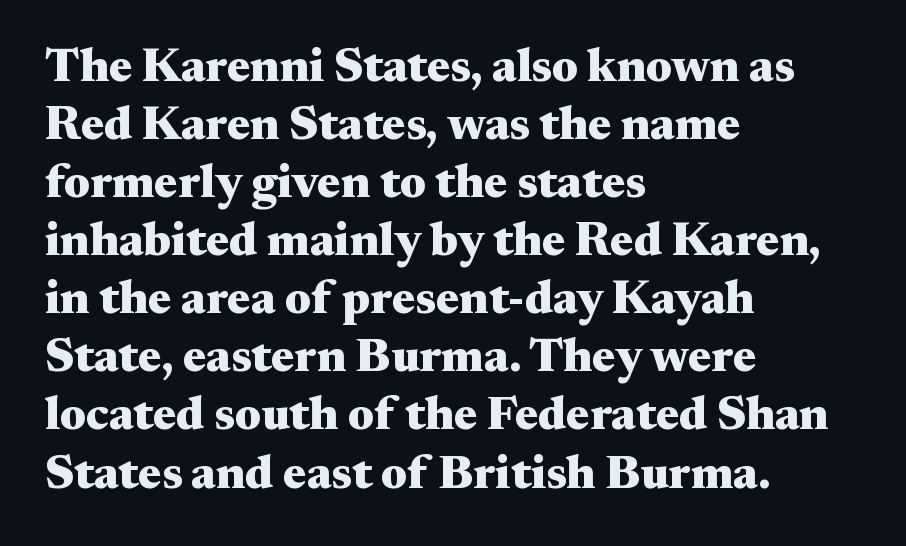
{"serif": "yes", "italic": "no", "bold": "yes", "weight": "heavy", "width": "wide", "stroke_contrast": "medium", "x_height": "small", "monospaced": "no", "underline": "no", "align": "left", "line_spacing_ratio": 1.21, "letter_spacing": "normal", "letter_spacing_em": 0.0, "glyph_px": 48}
